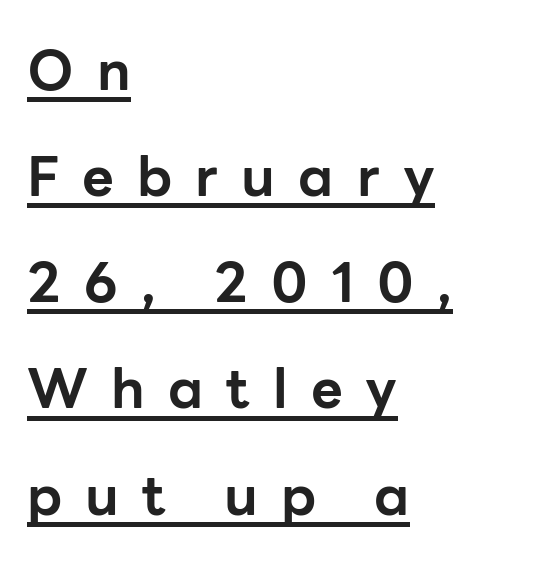
The image shows 55 px bold sans-serif type, upright; set left-aligned, loose line spacing (1.93x), unusually wide letter spacing (+0.42 em), underlined; low stroke contrast and a medium x-height.
